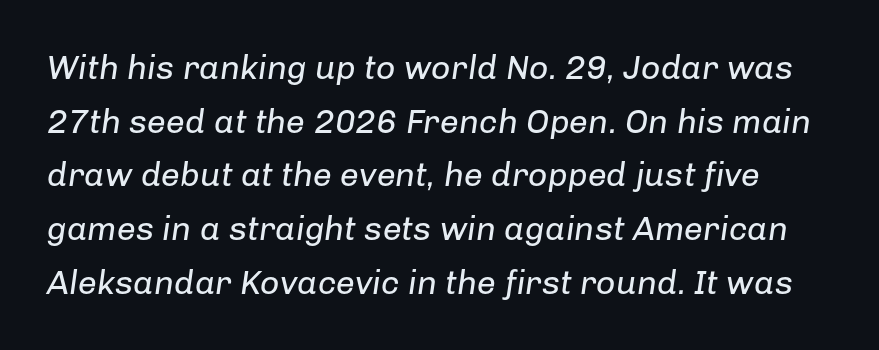
Q: Is the text bold? A: No.
Q: Is the text italic (slanted)? A: Yes, it leans right by about 8 degrees.
Q: Is the text underlined? A: No.
Q: Is the spacing between letters normal or unusually wide? A: Normal.
Q: Is the spacing between lines tight, normal or loose? A: Normal.
Q: Width (condensed, normal, or wide)? A: Normal.
Q: Stroke contrast? A: Low.
Q: x-height? A: Medium.
Q: Monospaced? A: No.
